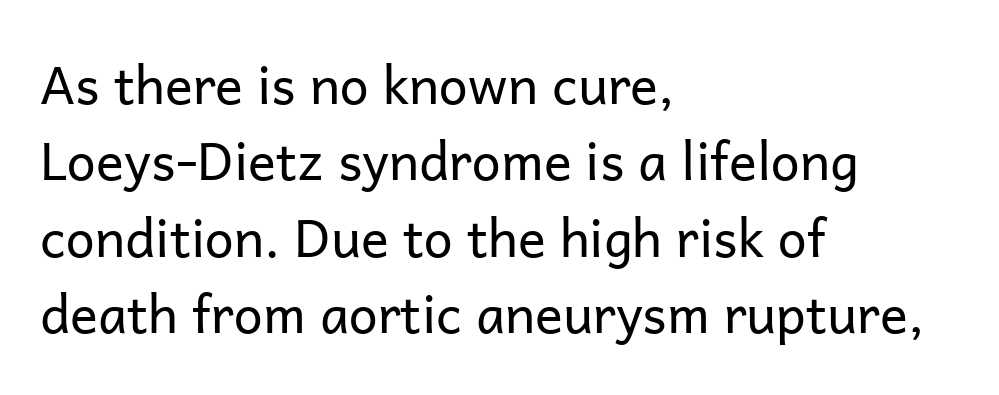
Q: Is the text bold? A: No.
Q: Is the text italic (slanted)? A: No, it is upright.
Q: Is the typeface a serif or a sans-serif typeface? A: Sans-serif.
Q: Is the text underlined? A: No.
Q: How is the paragraph aligned? A: Left-aligned.
Q: Is the spacing between letters normal or unusually wide? A: Normal.
Q: Is the spacing between lines tight, normal or loose? A: Normal.
Q: Width (condensed, normal, or wide)? A: Normal.
Q: Stroke contrast? A: Low.
Q: x-height? A: Medium.
Q: Monospaced? A: No.
